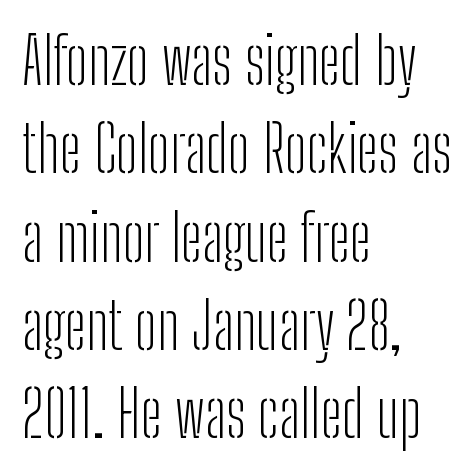
The image shows 64 px light, condensed sans-serif type, upright; set left-aligned, normal line spacing (1.38x), normal letter spacing, not underlined; low stroke contrast and a medium x-height.
